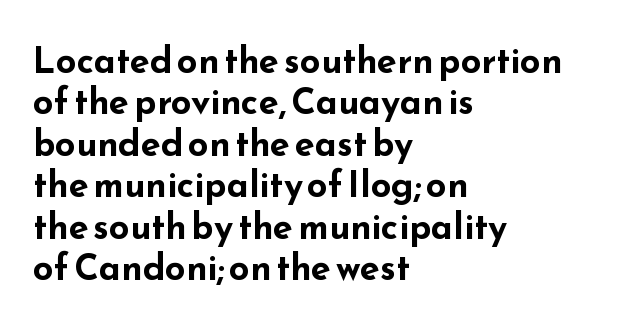
Q: Is the text bold? A: Yes.
Q: Is the text italic (slanted)? A: No, it is upright.
Q: Is the typeface a serif or a sans-serif typeface? A: Sans-serif.
Q: Is the text underlined? A: No.
Q: How is the paragraph aligned? A: Left-aligned.
Q: Is the spacing between letters normal or unusually wide? A: Normal.
Q: Is the spacing between lines tight, normal or loose? A: Tight.
Q: Width (condensed, normal, or wide)? A: Wide.
Q: Stroke contrast? A: Low.
Q: x-height? A: Small.
Q: Monospaced? A: No.
